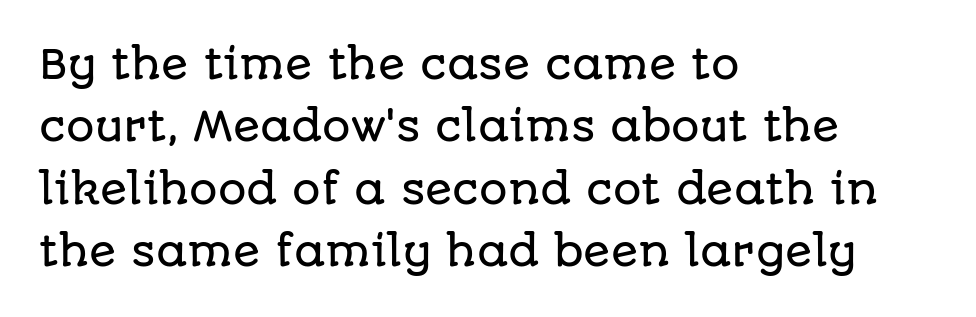
Q: Is the text italic (slanted)? A: No, it is upright.
Q: Is the typeface a serif or a sans-serif typeface? A: Sans-serif.
Q: Is the text underlined? A: No.
Q: How is the paragraph aligned? A: Left-aligned.
Q: Is the spacing between letters normal or unusually wide? A: Normal.
Q: Is the spacing between lines tight, normal or loose? A: Normal.
Q: Width (condensed, normal, or wide)? A: Normal.
Q: Stroke contrast? A: Low.
Q: x-height? A: Large.
Q: Monospaced? A: No.
